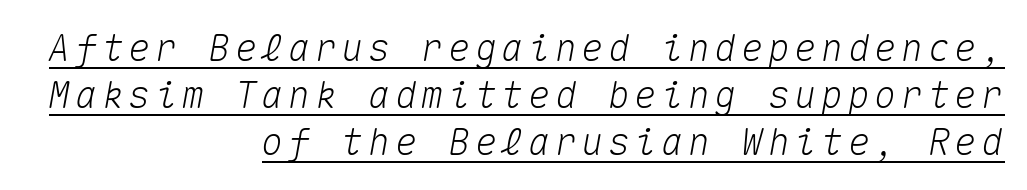
Q: Is the text italic (slanted)? A: Yes, it leans right by about 10 degrees.
Q: Is the text underlined? A: Yes.
Q: How is the paragraph aligned? A: Right-aligned.
Q: Is the spacing between lines tight, normal or loose? A: Normal.
Q: Width (condensed, normal, or wide)? A: Normal.
Q: Stroke contrast? A: Medium.
Q: x-height? A: Medium.
Q: Monospaced? A: Yes.
